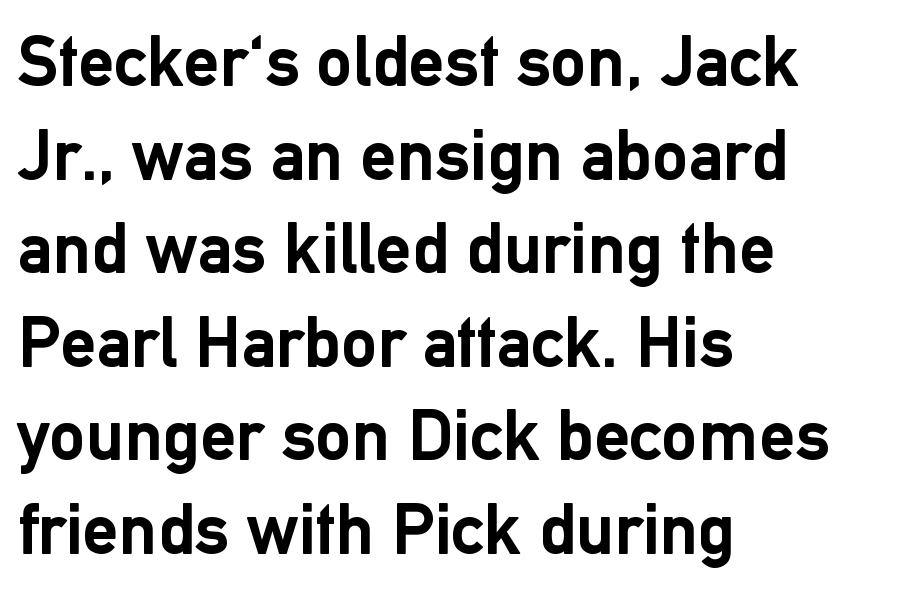
The image shows 72 px semibold sans-serif type, upright; set left-aligned, normal line spacing (1.3x), normal letter spacing, not underlined; low stroke contrast and a medium x-height.
